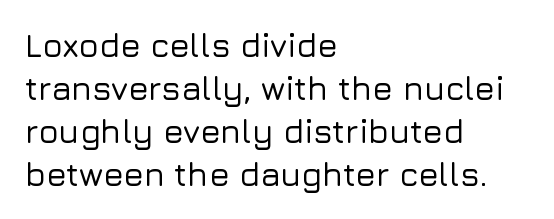
{"serif": "no", "italic": "no", "width": "normal", "stroke_contrast": "low", "x_height": "medium", "monospaced": "no", "underline": "no", "align": "left", "line_spacing": "normal", "line_spacing_ratio": 1.3, "letter_spacing": "normal", "letter_spacing_em": 0.0, "glyph_px": 33}
